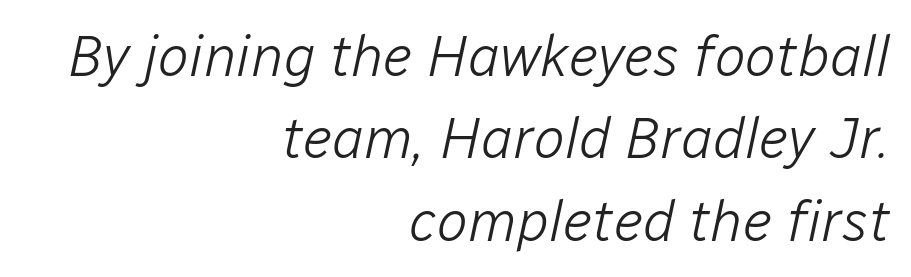
{"italic": "yes", "lean": "right", "slant_degrees": 12, "bold": "no", "weight": "light", "width": "normal", "stroke_contrast": "low", "x_height": "medium", "monospaced": "no", "underline": "no", "align": "right", "line_spacing": "normal", "line_spacing_ratio": 1.42, "letter_spacing": "normal", "letter_spacing_em": 0.0, "glyph_px": 58}
